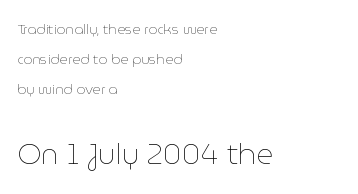
The image shows 29 px thin type, upright; set left-aligned, loose line spacing (2.13x), normal letter spacing, not underlined; the second (bottom) block is 2.07x larger; low stroke contrast and a medium x-height.
